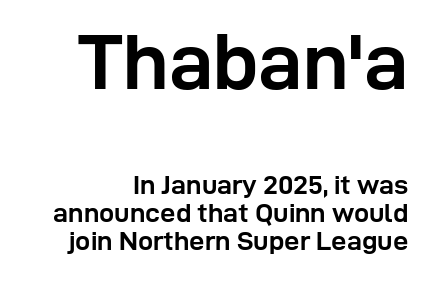
The image shows 80 px semibold sans-serif type, upright; set tight line spacing (1.03x), normal letter spacing, not underlined; the first (top) block is 2.96x larger; low stroke contrast and a medium x-height.
